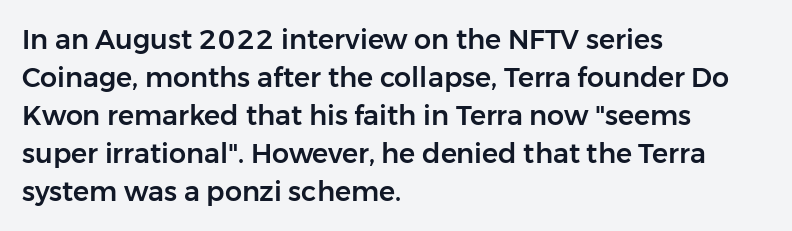
{"italic": "no", "underline": "no", "align": "left", "line_spacing": "normal", "line_spacing_ratio": 1.41, "letter_spacing": "normal", "letter_spacing_em": 0.0, "glyph_px": 27}
